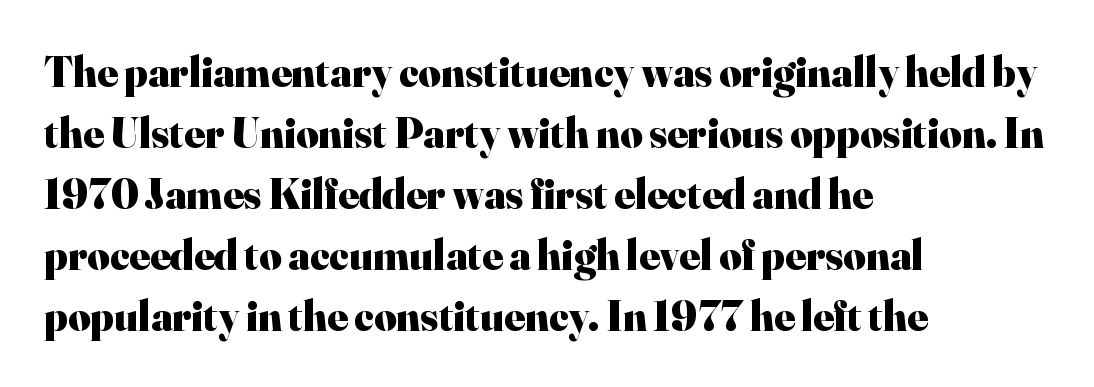
Each word holds together tightly as a unit, with standard inter-letter gaps. Here the designer chose a conventional face with non-uniform glyph widths. Has an underline been added? It has not. It's the straight-up-and-down kind of type. Line starts are locked; line ends wander.
